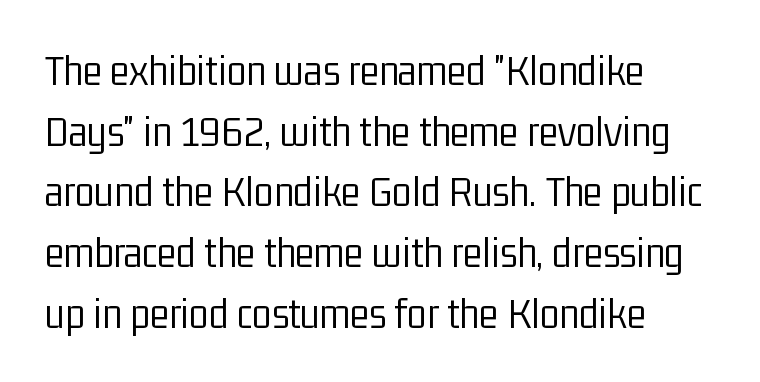
{"serif": "no", "italic": "no", "bold": "no", "weight": "light", "width": "condensed", "stroke_contrast": "low", "x_height": "medium", "monospaced": "no", "underline": "no", "align": "left", "line_spacing": "normal", "line_spacing_ratio": 1.35, "letter_spacing": "normal", "letter_spacing_em": 0.0, "glyph_px": 45}
